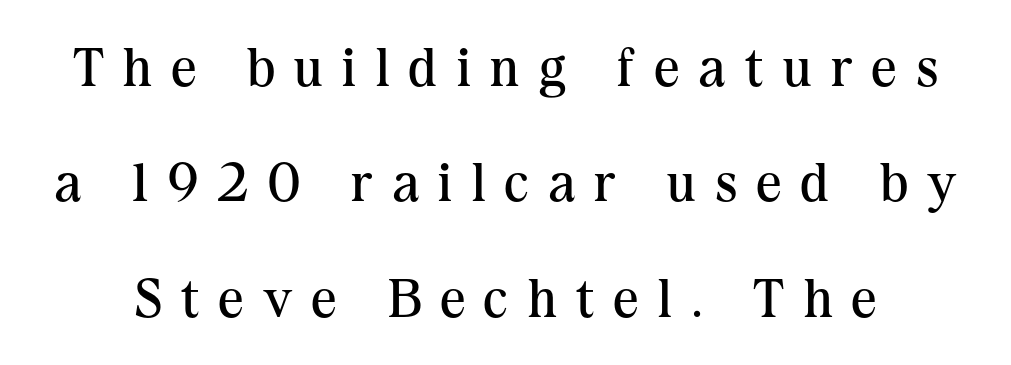
{"serif": "yes", "italic": "no", "bold": "no", "weight": "regular", "width": "normal", "stroke_contrast": "medium", "x_height": "medium", "monospaced": "no", "underline": "no", "line_spacing": "loose", "line_spacing_ratio": 2.1, "letter_spacing": "wide", "letter_spacing_em": 0.36, "glyph_px": 55}
